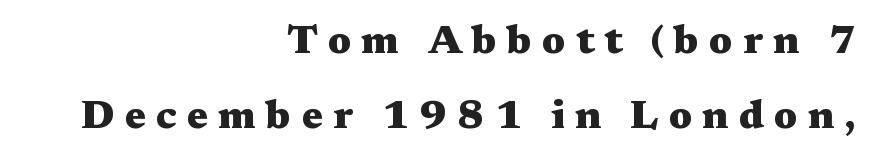
Q: Is the text bold? A: Yes.
Q: Is the text italic (slanted)? A: No, it is upright.
Q: Is the typeface a serif or a sans-serif typeface? A: Serif.
Q: Is the text underlined? A: No.
Q: How is the paragraph aligned? A: Right-aligned.
Q: Is the spacing between letters normal or unusually wide? A: Unusually wide.
Q: Width (condensed, normal, or wide)? A: Wide.
Q: Stroke contrast? A: Medium.
Q: x-height? A: Medium.
Q: Monospaced? A: No.
